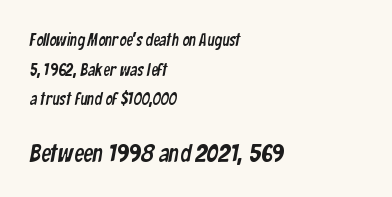
The paragraph shown leans on its left margin. Plain, unruled lines of type. Top chunk: small. Bottom chunk: large. These lines keep a tight, regular rhythm from letter to letter.
